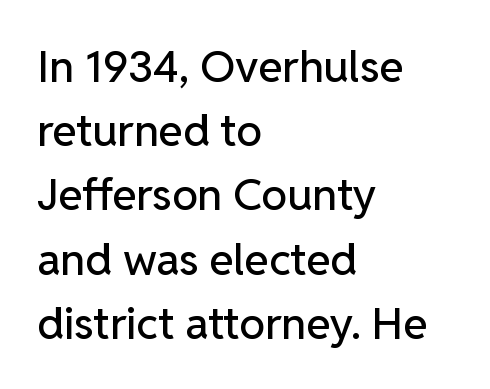
The image shows 44 px sans-serif type, upright; set left-aligned, normal line spacing (1.46x), normal letter spacing, not underlined; low stroke contrast and a medium x-height.
